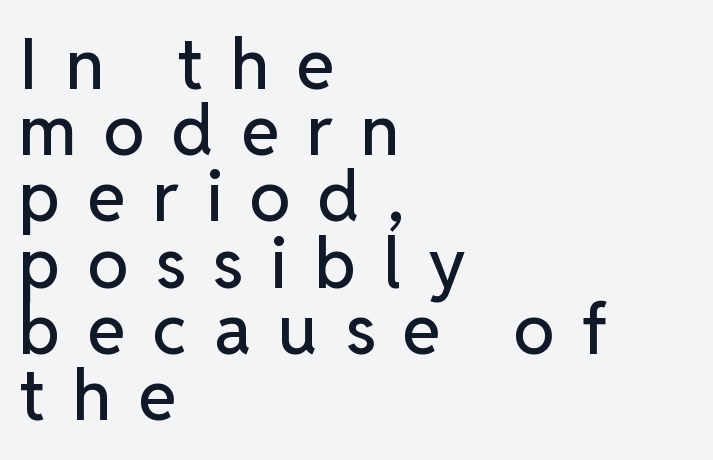
{"serif": "no", "italic": "no", "width": "normal", "stroke_contrast": "low", "x_height": "medium", "monospaced": "no", "underline": "no", "align": "left", "line_spacing": "tight", "line_spacing_ratio": 0.96, "letter_spacing": "wide", "letter_spacing_em": 0.4, "glyph_px": 69}
